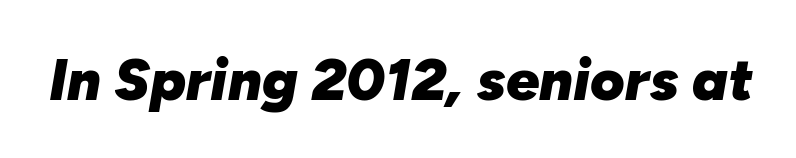
{"italic": "yes", "lean": "right", "slant_degrees": 10, "bold": "yes", "weight": "heavy", "width": "normal", "stroke_contrast": "low", "x_height": "medium", "monospaced": "no", "underline": "no", "letter_spacing": "normal", "letter_spacing_em": 0.0, "glyph_px": 59}
